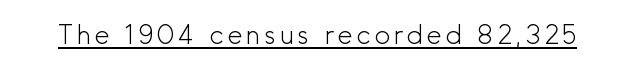
The image shows 26 px text type, upright; set underlined.
